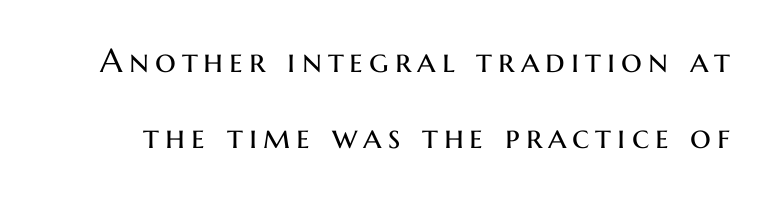
Stroke mass is kept to a normal reading level or below. Leading: increased. You can tell from the bare stems that sans-serif type was used. Decoration check: the copy has no underline. A typesetter would call this proportional, since set widths differ per character.
